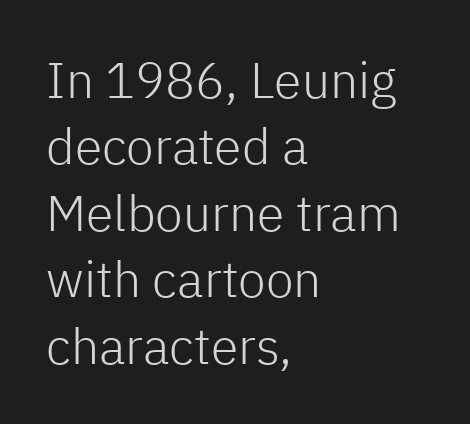
Q: Is the text bold? A: No.
Q: Is the text italic (slanted)? A: No, it is upright.
Q: Is the typeface a serif or a sans-serif typeface? A: Sans-serif.
Q: Is the text underlined? A: No.
Q: How is the paragraph aligned? A: Left-aligned.
Q: Is the spacing between letters normal or unusually wide? A: Normal.
Q: Is the spacing between lines tight, normal or loose? A: Normal.
Q: Width (condensed, normal, or wide)? A: Normal.
Q: Stroke contrast? A: Low.
Q: x-height? A: Medium.
Q: Monospaced? A: No.
